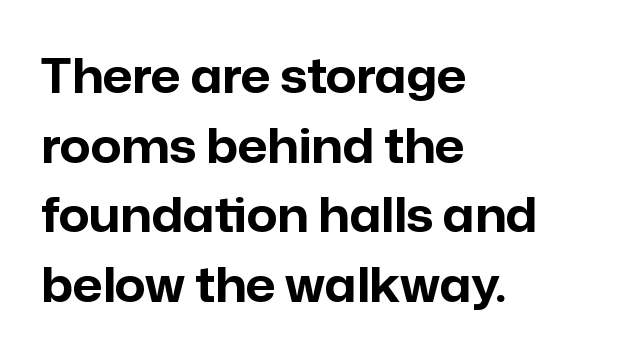
{"serif": "no", "italic": "no", "bold": "yes", "weight": "bold", "width": "normal", "stroke_contrast": "low", "x_height": "medium", "monospaced": "no", "underline": "no", "align": "left", "line_spacing": "normal", "line_spacing_ratio": 1.48, "letter_spacing": "normal", "letter_spacing_em": 0.0, "glyph_px": 47}
